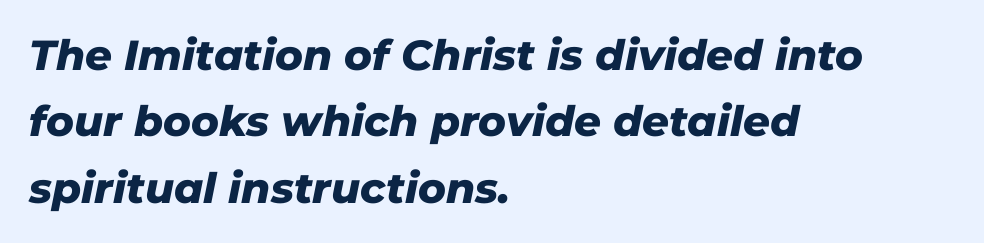
The image shows 42 px heavy type, italic (leaning right); set left-aligned, normal line spacing (1.58x), normal letter spacing, not underlined; low stroke contrast and a medium x-height.
